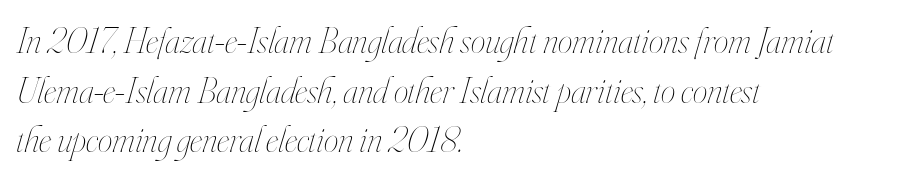
Q: Is the text bold? A: No.
Q: Is the text italic (slanted)? A: Yes, it leans right by about 16 degrees.
Q: Is the text underlined? A: No.
Q: How is the paragraph aligned? A: Left-aligned.
Q: Is the spacing between letters normal or unusually wide? A: Normal.
Q: Is the spacing between lines tight, normal or loose? A: Normal.
Q: Width (condensed, normal, or wide)? A: Condensed.
Q: Stroke contrast? A: High.
Q: x-height? A: Small.
Q: Monospaced? A: No.
